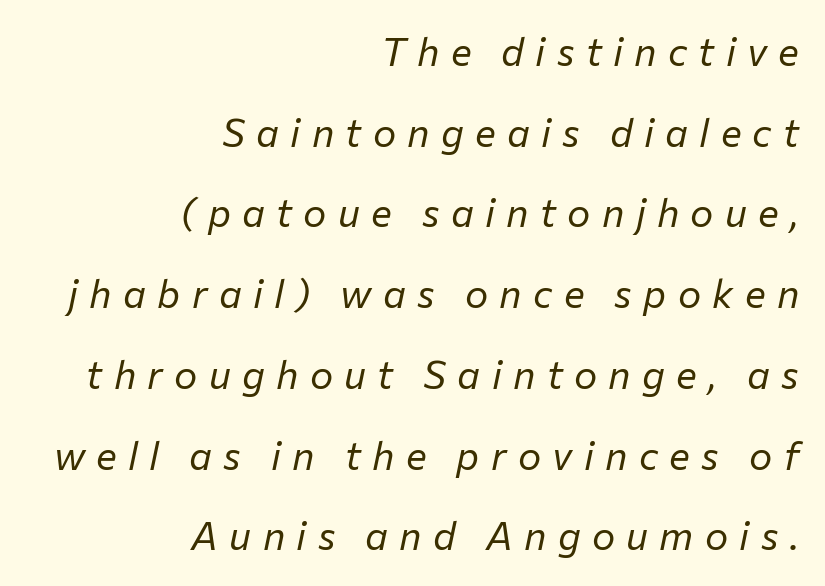
The image shows 39 px regular-weight type, italic (leaning right); set right-aligned, loose line spacing (2.07x), unusually wide letter spacing (+0.29 em), not underlined; low stroke contrast and a medium x-height.
